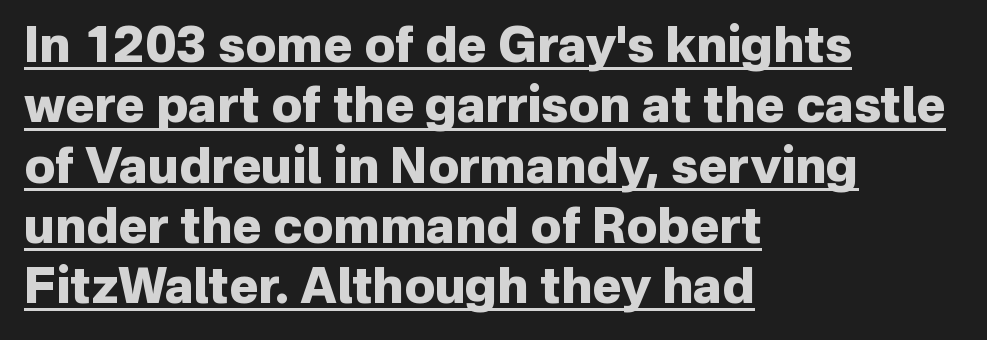
The image shows 49 px heavy sans-serif type, upright; set left-aligned, line spacing 1.23x, normal letter spacing, underlined; low stroke contrast and a medium x-height.
